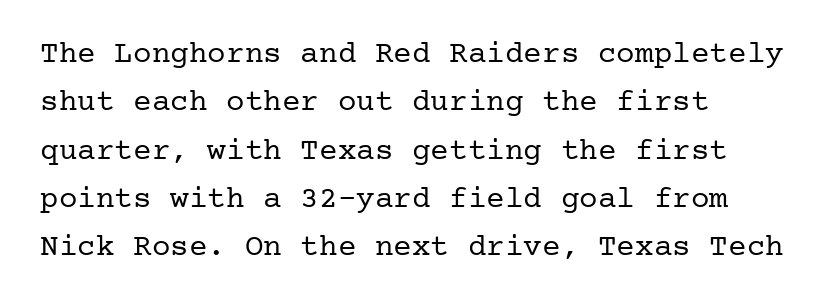
Q: Is the text bold? A: No.
Q: Is the text italic (slanted)? A: No, it is upright.
Q: Is the typeface a serif or a sans-serif typeface? A: Serif.
Q: Is the text underlined? A: No.
Q: How is the paragraph aligned? A: Left-aligned.
Q: Is the spacing between letters normal or unusually wide? A: Normal.
Q: Is the spacing between lines tight, normal or loose? A: Normal.
Q: Width (condensed, normal, or wide)? A: Normal.
Q: Stroke contrast? A: Low.
Q: x-height? A: Medium.
